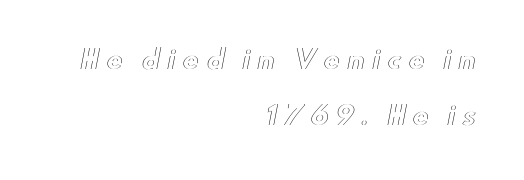
The passage shown stacks its lines with a broad gap. Substantial extra tracking has been applied to these lines. These lines stack with their right ends in a neat column. Each row of text sits above clean, open space.
